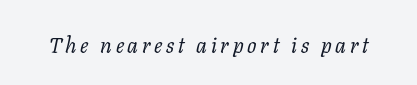
Q: Is the text bold? A: No.
Q: Is the text italic (slanted)? A: Yes, it leans right by about 11 degrees.
Q: Is the text underlined? A: No.
